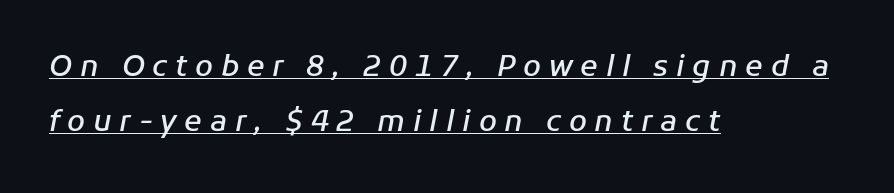
Q: Is the text bold? A: Semi-bold.
Q: Is the text italic (slanted)? A: Yes, it leans right by about 11 degrees.
Q: Is the text underlined? A: Yes.
Q: How is the paragraph aligned? A: Left-aligned.
Q: Is the spacing between letters normal or unusually wide? A: Unusually wide.
Q: Is the spacing between lines tight, normal or loose? A: Loose.
Q: Width (condensed, normal, or wide)? A: Normal.
Q: Stroke contrast? A: Low.
Q: x-height? A: Medium.
Q: Monospaced? A: No.
